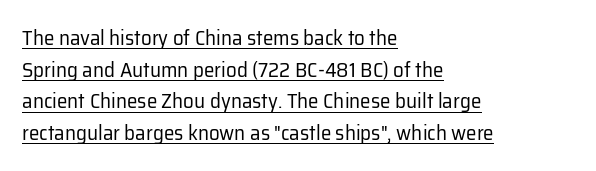
Q: Is the text bold? A: No.
Q: Is the text italic (slanted)? A: No, it is upright.
Q: Is the text underlined? A: Yes.
Q: How is the paragraph aligned? A: Left-aligned.
Q: Is the spacing between letters normal or unusually wide? A: Normal.
Q: Is the spacing between lines tight, normal or loose? A: Normal.
